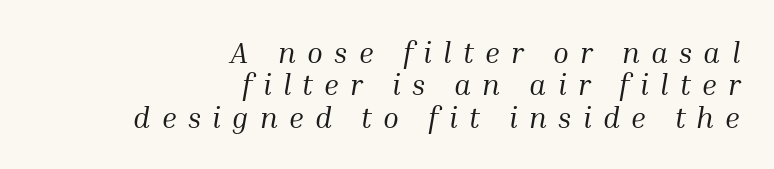
{"serif": "yes", "italic": "yes", "lean": "right", "slant_degrees": 10, "bold": "no", "weight": "regular", "width": "normal", "stroke_contrast": "medium", "x_height": "medium", "monospaced": "no", "underline": "no", "align": "right", "line_spacing": "tight", "line_spacing_ratio": 1.12, "letter_spacing": "wide", "letter_spacing_em": 0.39, "glyph_px": 29}
